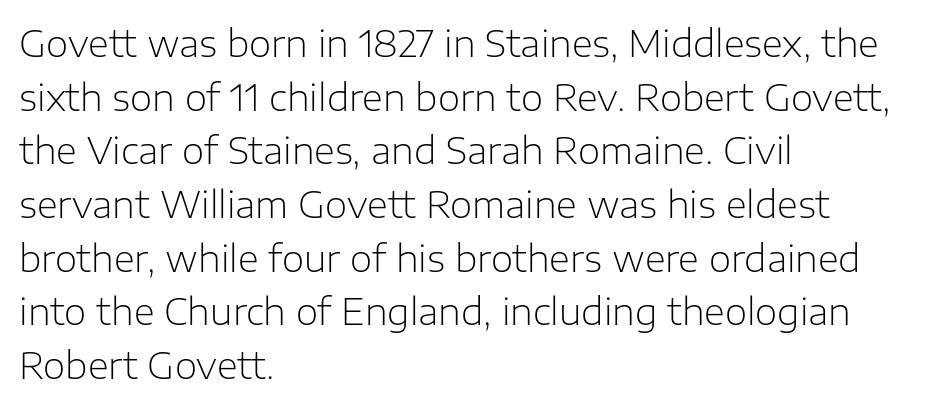
Q: Is the text bold? A: No.
Q: Is the text italic (slanted)? A: No, it is upright.
Q: Is the typeface a serif or a sans-serif typeface? A: Sans-serif.
Q: Is the text underlined? A: No.
Q: How is the paragraph aligned? A: Left-aligned.
Q: Is the spacing between letters normal or unusually wide? A: Normal.
Q: Is the spacing between lines tight, normal or loose? A: Normal.
Q: Width (condensed, normal, or wide)? A: Normal.
Q: Stroke contrast? A: Low.
Q: x-height? A: Medium.
Q: Monospaced? A: No.
